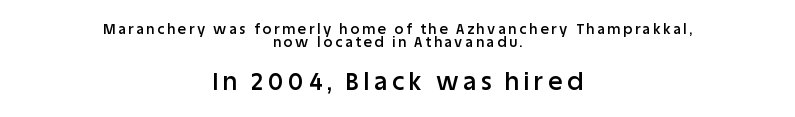
Q: Is the text bold? A: Semi-bold.
Q: Is the text italic (slanted)? A: No, it is upright.
Q: Is the text underlined? A: No.
Q: How is the paragraph aligned? A: Centered.
Q: Is the spacing between letters normal or unusually wide? A: Unusually wide.
Q: Is the spacing between lines tight, normal or loose? A: Tight.
Q: Which block of text is set in a larger size, the first (top) or the second (bottom)? A: The second (bottom) one.
